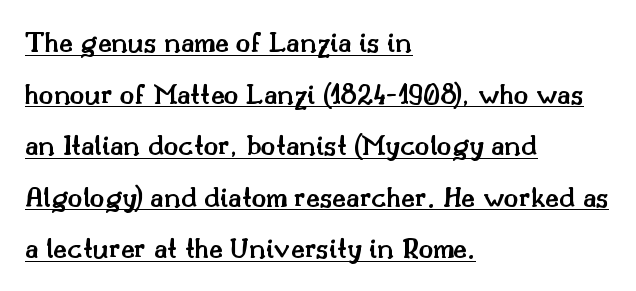
Q: Is the text bold? A: Semi-bold.
Q: Is the text italic (slanted)? A: No, it is upright.
Q: Is the typeface a serif or a sans-serif typeface? A: Serif.
Q: Is the text underlined? A: Yes.
Q: How is the paragraph aligned? A: Left-aligned.
Q: Is the spacing between letters normal or unusually wide? A: Normal.
Q: Width (condensed, normal, or wide)? A: Normal.
Q: Stroke contrast? A: Medium.
Q: x-height? A: Small.
Q: Monospaced? A: No.
